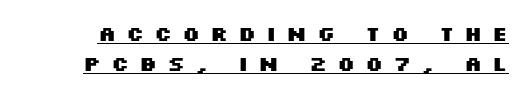
Strong, thick strokes mark this as bold type. Honestly, the row spacing looks completely unremarkable. This sample uses expanded letter spacing, leaving extra air between glyphs. Posture: vertical.
